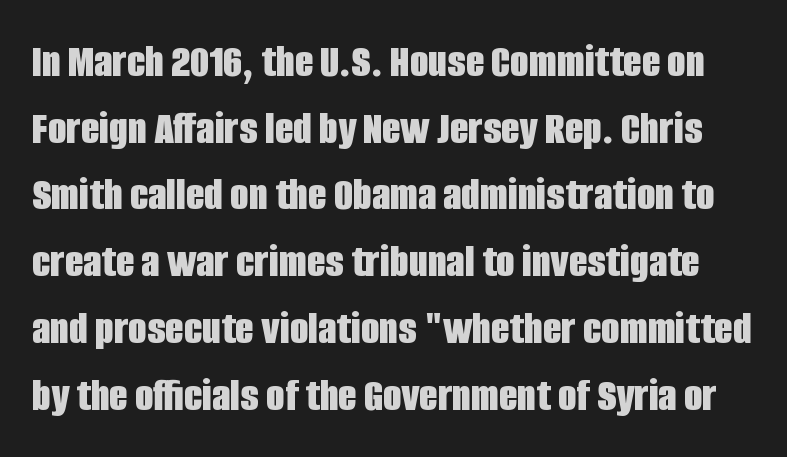
The image shows 48 px bold, condensed sans-serif type, upright; set normal line spacing (1.39x), normal letter spacing, not underlined; low stroke contrast and a large x-height.
